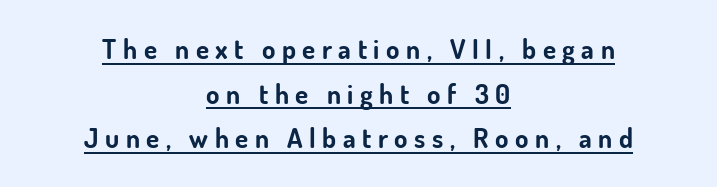
Q: Is the text bold? A: Yes.
Q: Is the text italic (slanted)? A: No, it is upright.
Q: Is the text underlined? A: Yes.
Q: How is the paragraph aligned? A: Centered.
Q: Is the spacing between letters normal or unusually wide? A: Unusually wide.
Q: Is the spacing between lines tight, normal or loose? A: Normal.
